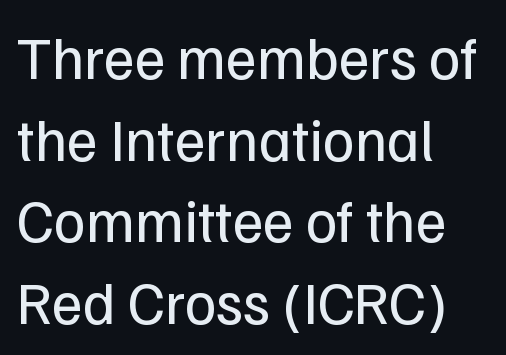
{"serif": "no", "italic": "no", "bold": "no", "weight": "regular", "width": "normal", "stroke_contrast": "low", "x_height": "medium", "monospaced": "no", "underline": "no", "align": "left", "line_spacing": "normal", "line_spacing_ratio": 1.36, "letter_spacing": "normal", "letter_spacing_em": 0.0, "glyph_px": 60}
